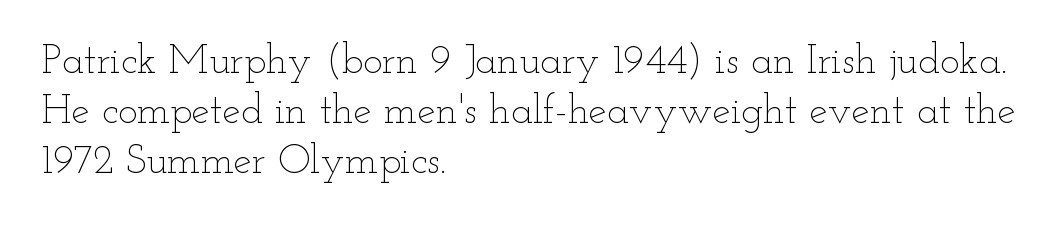
{"italic": "no", "bold": "no", "weight": "thin", "width": "wide", "stroke_contrast": "low", "x_height": "small", "monospaced": "no", "underline": "no", "align": "left", "line_spacing_ratio": 1.22, "letter_spacing": "normal", "letter_spacing_em": 0.0, "glyph_px": 41}
